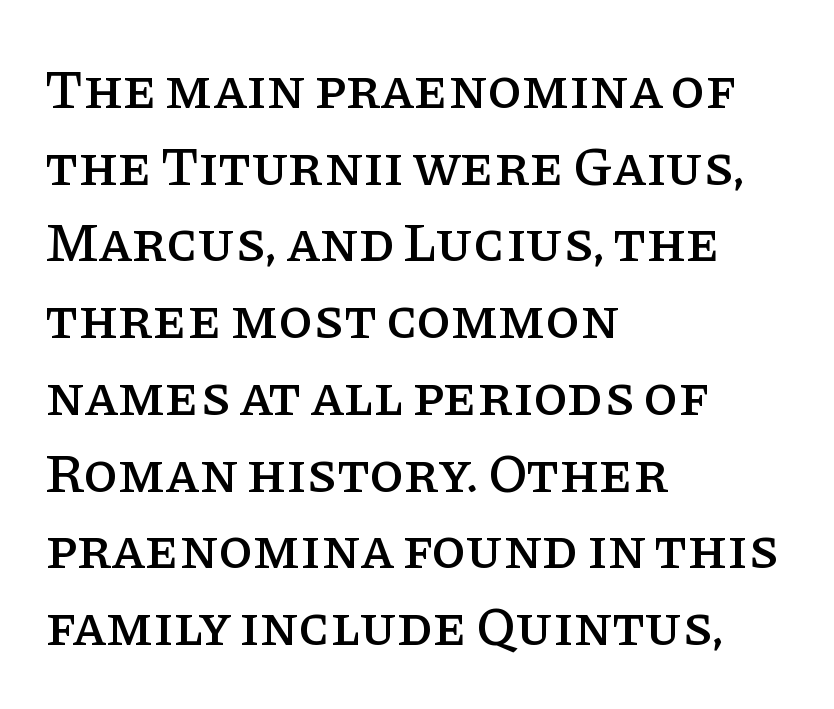
The image shows 56 px serif type, upright; set left-aligned, normal line spacing (1.37x), normal letter spacing, not underlined; low stroke contrast and a large x-height.
